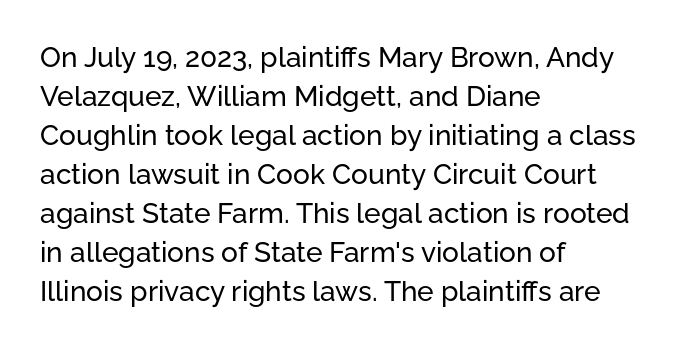
The specimen omits any rule beneath the text block's lines. The letters advance in unequal steps, a hallmark of proportional type. Between one letter and the next there's only the usual sliver of space. This is sans-serif lettering, the kind often seen on screens and signage. Horizontally, the lines are justified to the leading edge only. Posture: vertical.
